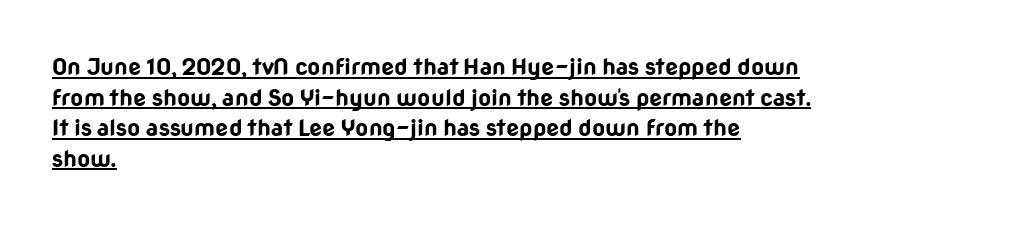
Q: Is the text bold? A: Yes.
Q: Is the text italic (slanted)? A: No, it is upright.
Q: Is the text underlined? A: Yes.
Q: How is the paragraph aligned? A: Left-aligned.
Q: Is the spacing between letters normal or unusually wide? A: Normal.
Q: Is the spacing between lines tight, normal or loose? A: Normal.
